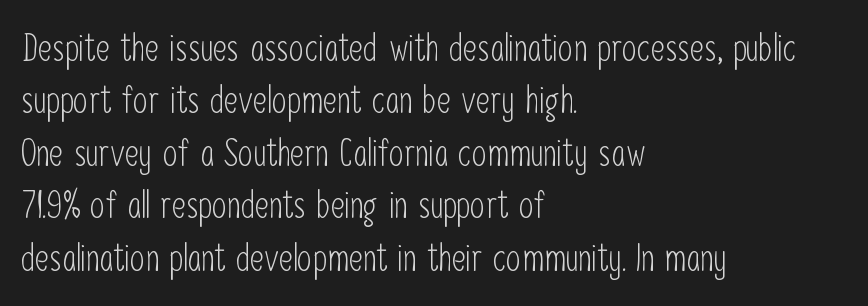
Q: Is the text bold? A: No.
Q: Is the text italic (slanted)? A: No, it is upright.
Q: Is the typeface a serif or a sans-serif typeface? A: Sans-serif.
Q: Is the text underlined? A: No.
Q: How is the paragraph aligned? A: Left-aligned.
Q: Is the spacing between letters normal or unusually wide? A: Normal.
Q: Is the spacing between lines tight, normal or loose? A: Normal.
Q: Width (condensed, normal, or wide)? A: Condensed.
Q: Stroke contrast? A: Low.
Q: x-height? A: Medium.
Q: Monospaced? A: No.
